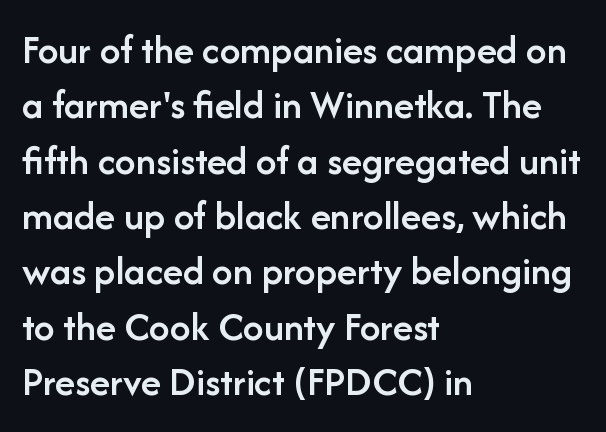
Q: Is the text bold? A: Semi-bold.
Q: Is the text italic (slanted)? A: No, it is upright.
Q: Is the typeface a serif or a sans-serif typeface? A: Sans-serif.
Q: Is the text underlined? A: No.
Q: How is the paragraph aligned? A: Left-aligned.
Q: Is the spacing between letters normal or unusually wide? A: Normal.
Q: Is the spacing between lines tight, normal or loose? A: Normal.
Q: Width (condensed, normal, or wide)? A: Normal.
Q: Stroke contrast? A: Low.
Q: x-height? A: Medium.
Q: Monospaced? A: No.
